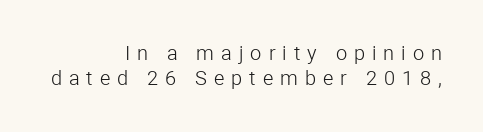
The image shows 20 px text type, upright; set right-aligned, normal line spacing (1.26x), unusually wide letter spacing (+0.35 em), not underlined.
